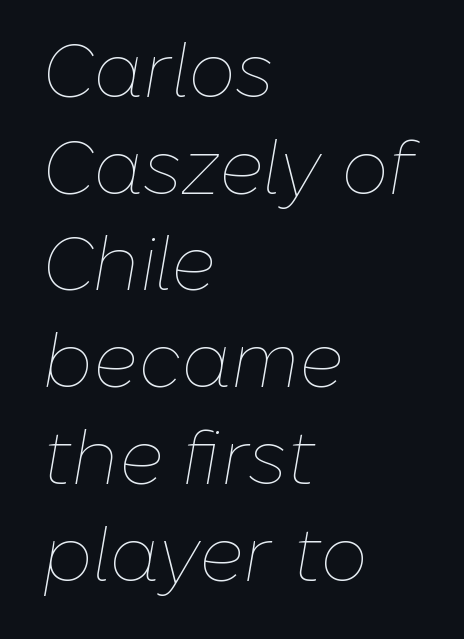
Q: Is the text bold? A: No.
Q: Is the text italic (slanted)? A: Yes, it leans right by about 10 degrees.
Q: Is the text underlined? A: No.
Q: How is the paragraph aligned? A: Left-aligned.
Q: Is the spacing between letters normal or unusually wide? A: Normal.
Q: Is the spacing between lines tight, normal or loose? A: Normal.
Q: Width (condensed, normal, or wide)? A: Normal.
Q: Stroke contrast? A: Low.
Q: x-height? A: Medium.
Q: Monospaced? A: No.
